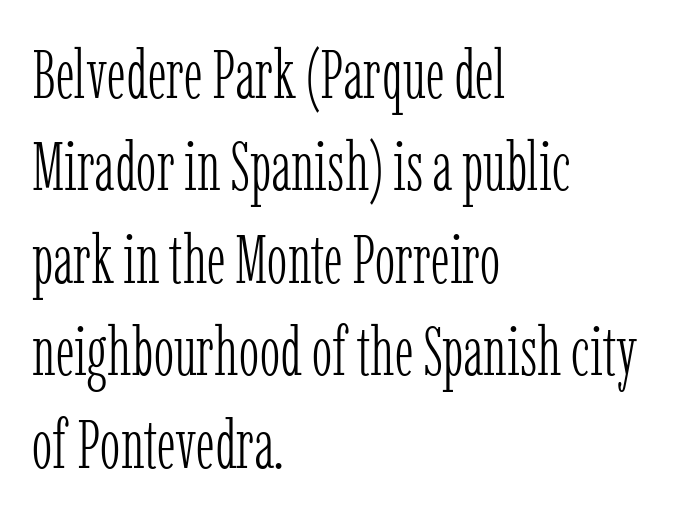
{"serif": "yes", "italic": "no", "bold": "no", "weight": "light", "width": "condensed", "stroke_contrast": "low", "x_height": "medium", "monospaced": "no", "underline": "no", "align": "left", "line_spacing": "normal", "line_spacing_ratio": 1.34, "letter_spacing": "normal", "letter_spacing_em": 0.0, "glyph_px": 69}
